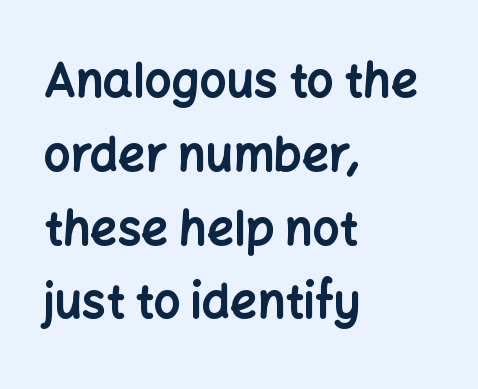
To sum up the face: it is a sans, with no serifs. The zone under the glyphs is completely vacant. Quick note: not italic, upright. The passage shown is emphatically bold.
